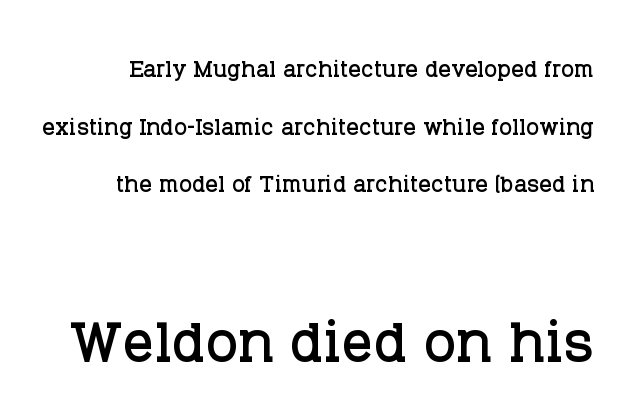
{"serif": "yes", "italic": "no", "width": "normal", "stroke_contrast": "low", "x_height": "large", "monospaced": "no", "underline": "no", "line_spacing_ratio": 1.86, "letter_spacing": "normal", "letter_spacing_em": 0.0, "larger_block": "second", "size_ratio": 2.48, "glyph_px": 77}
